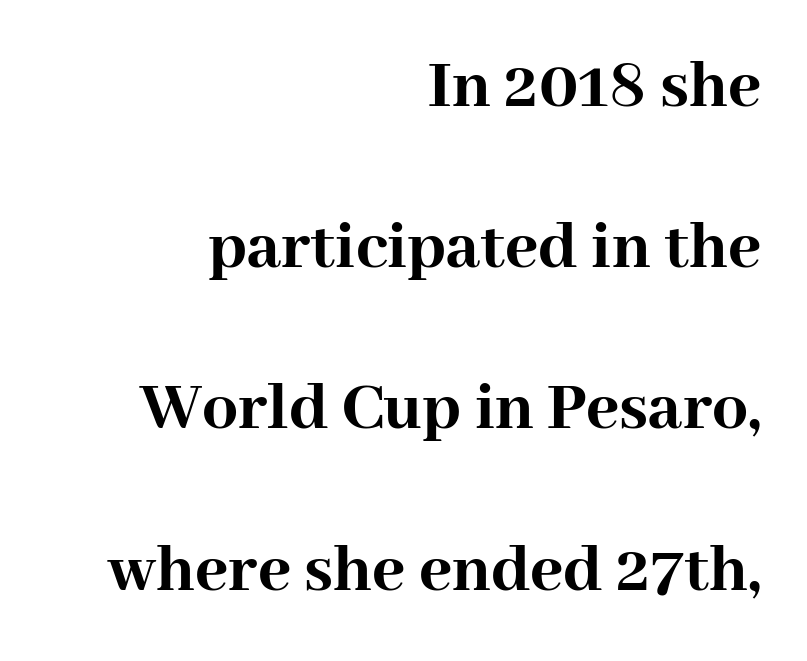
Q: Is the text bold? A: Yes.
Q: Is the text italic (slanted)? A: No, it is upright.
Q: Is the typeface a serif or a sans-serif typeface? A: Serif.
Q: Is the text underlined? A: No.
Q: How is the paragraph aligned? A: Right-aligned.
Q: Is the spacing between letters normal or unusually wide? A: Normal.
Q: Is the spacing between lines tight, normal or loose? A: Loose.
Q: Width (condensed, normal, or wide)? A: Normal.
Q: Stroke contrast? A: High.
Q: x-height? A: Medium.
Q: Monospaced? A: No.
